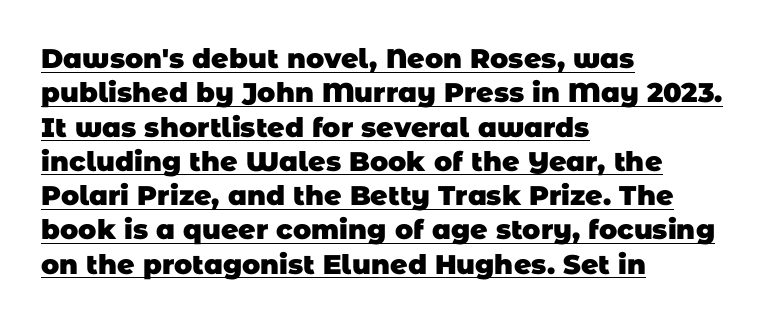
Layout note: lines flush left. Notice how a bar underscores the lettering throughout. Pretty heavy lettering here — definitely bold. A normal amount of white space separates one row of letters from the next. Observe the ordinary spacing: letters are neighbours, not strangers.
